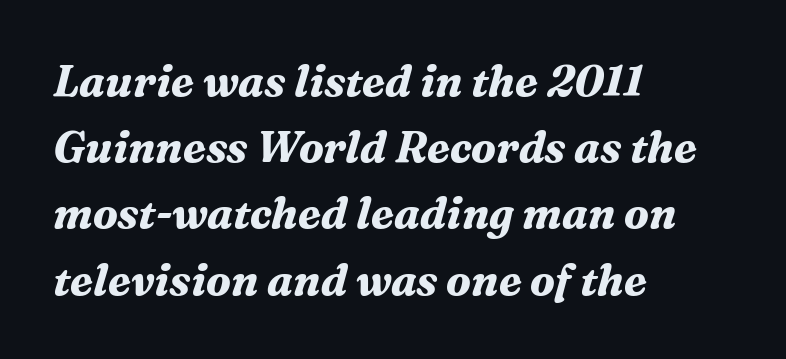
Q: Is the text bold? A: Yes.
Q: Is the text italic (slanted)? A: Yes, it leans right by about 16 degrees.
Q: Is the typeface a serif or a sans-serif typeface? A: Serif.
Q: Is the text underlined? A: No.
Q: How is the paragraph aligned? A: Left-aligned.
Q: Is the spacing between letters normal or unusually wide? A: Normal.
Q: Is the spacing between lines tight, normal or loose? A: Normal.
Q: Width (condensed, normal, or wide)? A: Normal.
Q: Stroke contrast? A: Medium.
Q: x-height? A: Medium.
Q: Monospaced? A: No.
